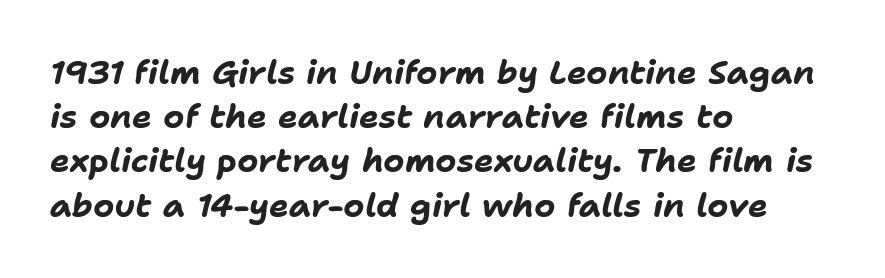
{"italic": "yes", "lean": "right", "slant_degrees": 11, "bold": "yes", "weight": "bold", "width": "normal", "stroke_contrast": "low", "x_height": "medium", "monospaced": "no", "underline": "no", "align": "left", "line_spacing": "normal", "line_spacing_ratio": 1.34, "letter_spacing": "normal", "letter_spacing_em": 0.0, "glyph_px": 33}
